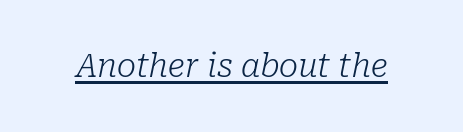
The image shows 32 px light serif type, italic (leaning right); set normal letter spacing, underlined; low stroke contrast and a medium x-height.
